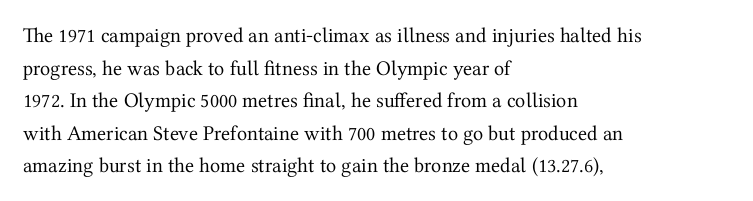
Q: Is the text bold? A: No.
Q: Is the text italic (slanted)? A: No, it is upright.
Q: Is the text underlined? A: No.
Q: How is the paragraph aligned? A: Left-aligned.
Q: Is the spacing between letters normal or unusually wide? A: Normal.
Q: Is the spacing between lines tight, normal or loose? A: Normal.
